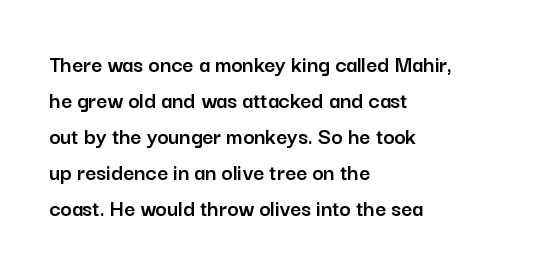
You can tell it's not italic because the verticals are truly vertical. Whoever set this chose a conventional vertical rhythm. The line texture is even and compact thanks to regular tracking. Each row of text sits above clean, open space.
